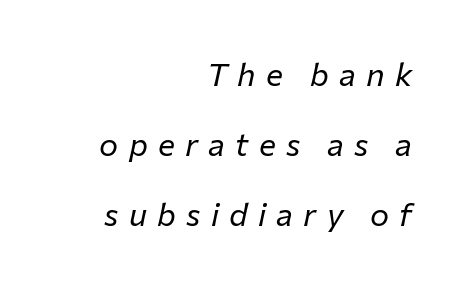
{"italic": "yes", "lean": "right", "slant_degrees": 12, "bold": "no", "weight": "regular", "width": "normal", "stroke_contrast": "low", "x_height": "medium", "monospaced": "no", "underline": "no", "align": "right", "line_spacing": "loose", "line_spacing_ratio": 2.18, "letter_spacing": "wide", "letter_spacing_em": 0.32, "glyph_px": 32}
